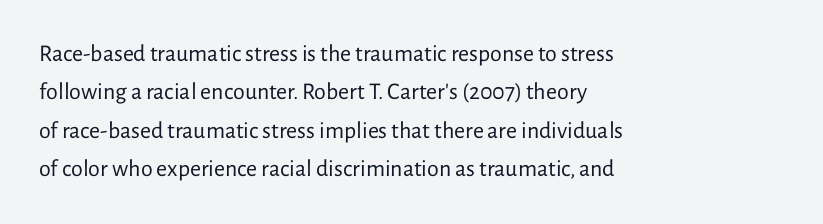
Plain, unruled lines of type. No heavy texture on the line: the type isn't bold. Look at the tracking — it's just the regular setting, nothing added. The axis of the letterforms is exactly vertical. The rows are spaced the way most documents space them.
